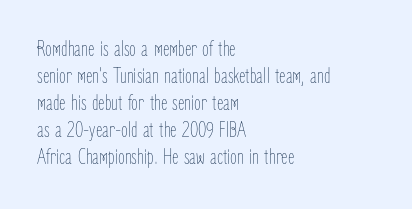
Beneath every word, the page is bare. The lettering holds an erect, upright posture throughout. Caption: face not bold, strokes unweighted. The gaps between neighbouring characters are ordinary and unremarkable.
